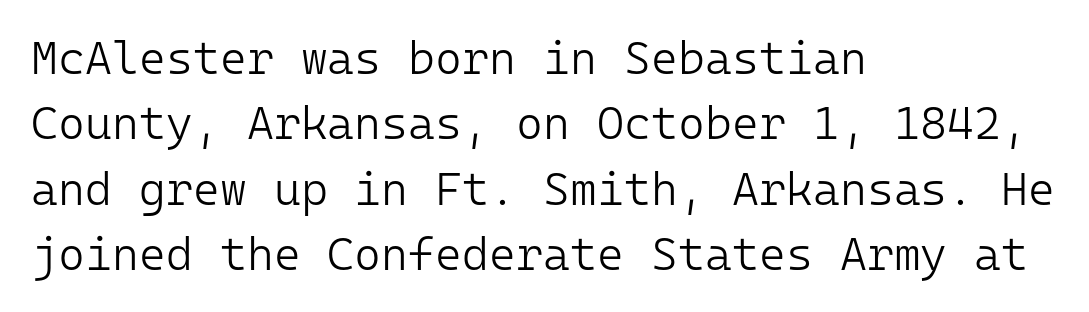
The axis of the letterforms is exactly vertical. Summary of weight: not heavy and not bold. Compared with typical body copy, the letter spacing here is the same. The passage shown is typed in a monospace face where columns stay perfectly aligned. The strip under each line holds only bare page. The text was rendered using a sans face with plain stroke endings.
